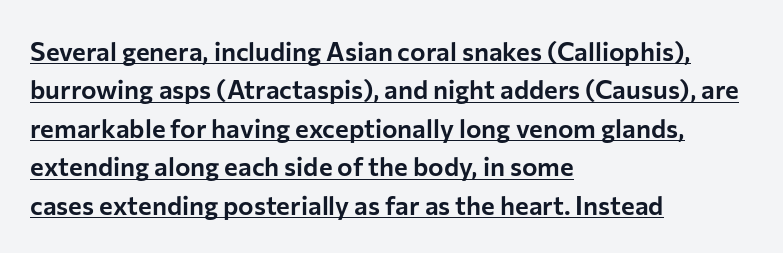
Q: Is the text italic (slanted)? A: No, it is upright.
Q: Is the text underlined? A: Yes.
Q: How is the paragraph aligned? A: Left-aligned.
Q: Is the spacing between letters normal or unusually wide? A: Normal.
Q: Is the spacing between lines tight, normal or loose? A: Normal.
